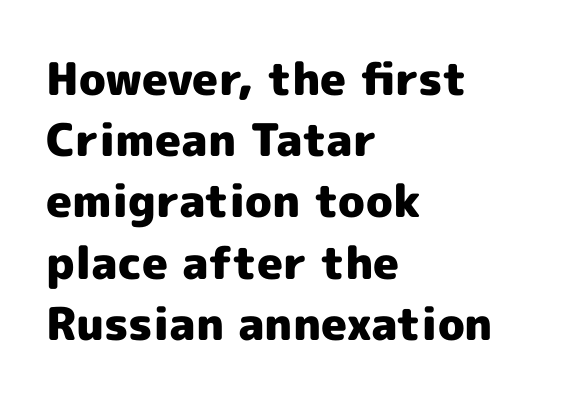
Q: Is the text bold? A: Yes.
Q: Is the text italic (slanted)? A: No, it is upright.
Q: Is the typeface a serif or a sans-serif typeface? A: Sans-serif.
Q: Is the text underlined? A: No.
Q: How is the paragraph aligned? A: Left-aligned.
Q: Is the spacing between letters normal or unusually wide? A: Normal.
Q: Is the spacing between lines tight, normal or loose? A: Normal.
Q: Width (condensed, normal, or wide)? A: Normal.
Q: x-height? A: Medium.
Q: Monospaced? A: No.
